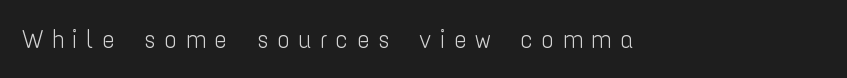
Lines of text with bare space underneath. Vertical stems look standard width or narrower in stroke. This sample uses expanded letter spacing, leaving extra air between glyphs. Quick note: not italic, upright.
